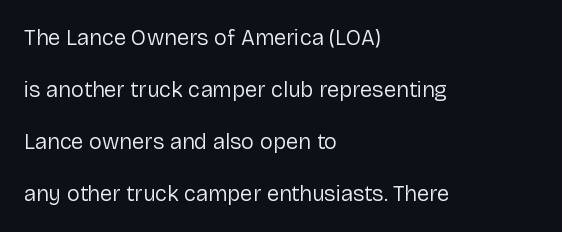
{"italic": "no", "bold": "no", "underline": "no", "align": "left", "line_spacing": "loose", "line_spacing_ratio": 2.37, "letter_spacing": "normal", "letter_spacing_em": 0.0, "glyph_px": 22}
